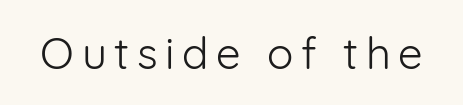
Q: Is the text bold? A: No.
Q: Is the text italic (slanted)? A: No, it is upright.
Q: Is the typeface a serif or a sans-serif typeface? A: Sans-serif.
Q: Is the text underlined? A: No.
Q: Width (condensed, normal, or wide)? A: Normal.
Q: Stroke contrast? A: Low.
Q: x-height? A: Medium.
Q: Monospaced? A: No.
